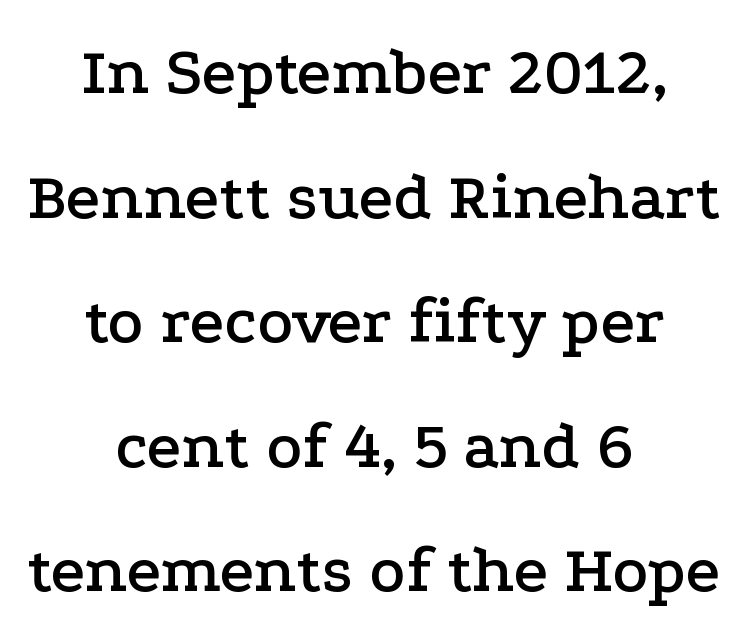
The setting favours the middle, as headings and verse often do. You can tell it's not italic because the verticals are truly vertical. Any mark beneath the type? The region is blank. Each letter keeps its own natural width here, so spacing adapts to shape. The tracking reads as untouched default to a designer's eye.
